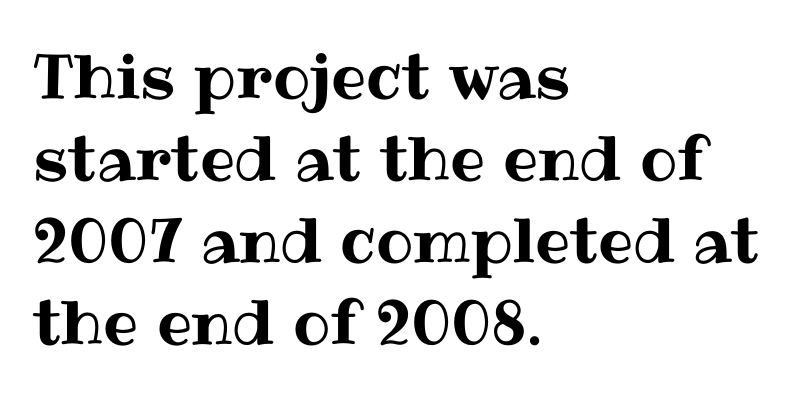
{"italic": "no", "width": "normal", "stroke_contrast": "medium", "x_height": "medium", "monospaced": "no", "underline": "no", "align": "left", "line_spacing": "normal", "line_spacing_ratio": 1.32, "letter_spacing": "normal", "letter_spacing_em": 0.0, "glyph_px": 62}
